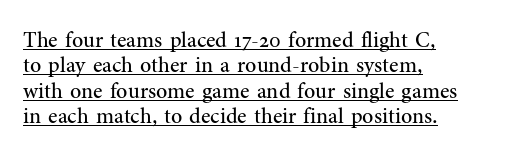
The letters look calm and open, with moderate or lighter stems. The vertical gap from one line to the next is small. The letters stand straight up with perfectly vertical stems. Teacher's note: observe the even left margin — that is flush-left alignment.
